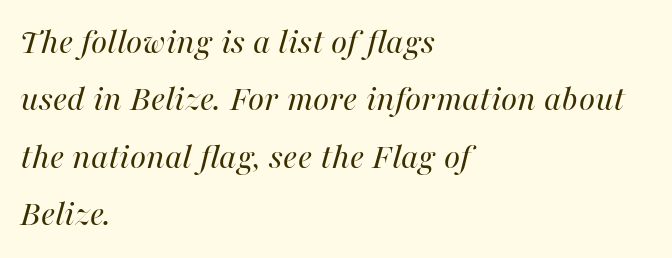
The image shows 37 px regular-weight type, italic (leaning right); set left-aligned, normal line spacing (1.55x), normal letter spacing, not underlined; high stroke contrast and a medium x-height.
